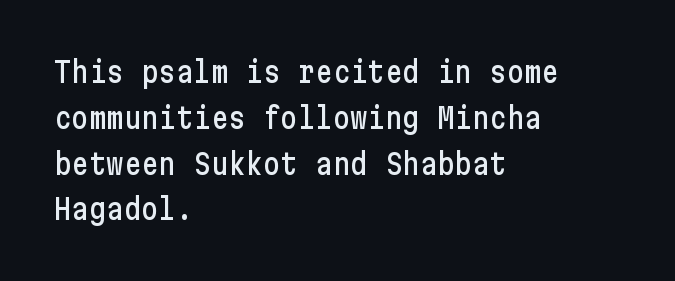
These lines were composed using upright roman letters. Baseline-to-baseline distance is the conventional proportion of letter height. The ragged edge is on the right, which tells us the setting is flush left. The space directly below the letters is spotless.
